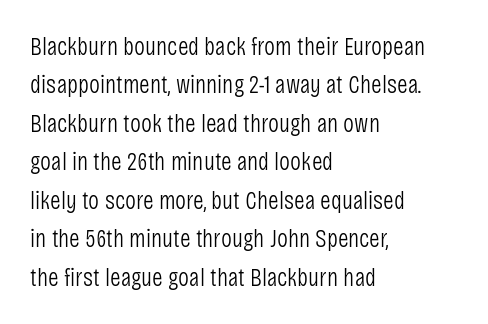
Leftover space on each line is placed entirely after the last word. The font sits on the lighter half of the weight spectrum, regular included. Here the glyphs are tracked normally, forming tight word shapes. Evenly set lines give the paragraph a standard silhouette. The area under the type is left untouched. The letters stand upright; this is a roman face.
